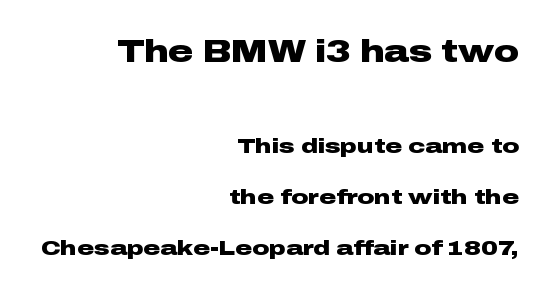
The image shows 31 px heavy, wide sans-serif type, upright; set right-aligned, loose line spacing (2.43x), normal letter spacing, not underlined; the first (top) block is 1.48x larger; low stroke contrast and a medium x-height.
